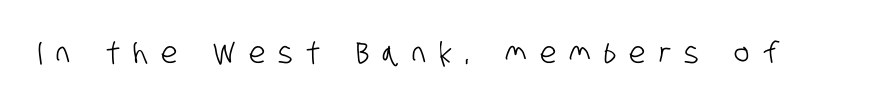
{"serif": "no", "width": "condensed", "stroke_contrast": "low", "x_height": "large", "monospaced": "no", "underline": "no", "letter_spacing": "wide", "letter_spacing_em": 0.46, "glyph_px": 29}
